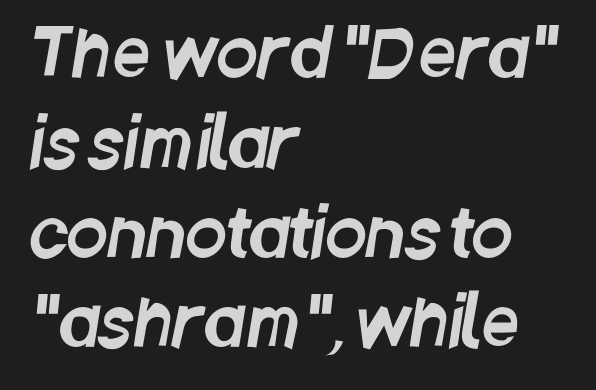
The image shows 67 px condensed sans-serif type; set left-aligned, normal line spacing (1.34x), normal letter spacing, not underlined; low stroke contrast and a large x-height.
